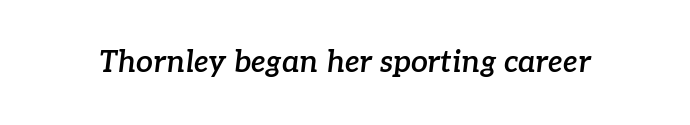
Q: Is the text bold? A: Semi-bold.
Q: Is the text italic (slanted)? A: Yes, it leans right by about 7 degrees.
Q: Is the typeface a serif or a sans-serif typeface? A: Serif.
Q: Is the text underlined? A: No.
Q: Is the spacing between letters normal or unusually wide? A: Normal.
Q: Width (condensed, normal, or wide)? A: Normal.
Q: Stroke contrast? A: Low.
Q: x-height? A: Medium.
Q: Monospaced? A: No.
